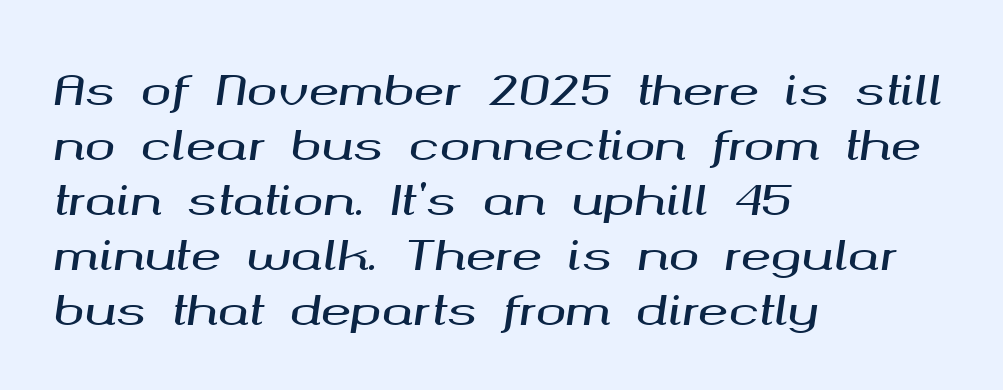
Q: Is the text italic (slanted)? A: Yes, it leans right by about 8 degrees.
Q: Is the text underlined? A: No.
Q: How is the paragraph aligned? A: Left-aligned.
Q: Is the spacing between letters normal or unusually wide? A: Normal.
Q: Is the spacing between lines tight, normal or loose? A: Normal.
Q: Width (condensed, normal, or wide)? A: Wide.
Q: Stroke contrast? A: Medium.
Q: x-height? A: Medium.
Q: Monospaced? A: No.
